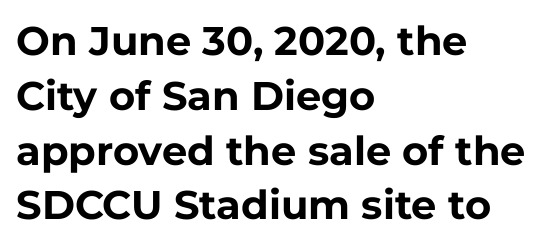
Q: Is the text bold? A: Yes.
Q: Is the text italic (slanted)? A: No, it is upright.
Q: Is the typeface a serif or a sans-serif typeface? A: Sans-serif.
Q: Is the text underlined? A: No.
Q: How is the paragraph aligned? A: Left-aligned.
Q: Is the spacing between letters normal or unusually wide? A: Normal.
Q: Is the spacing between lines tight, normal or loose? A: Normal.
Q: Width (condensed, normal, or wide)? A: Normal.
Q: Stroke contrast? A: Low.
Q: x-height? A: Medium.
Q: Monospaced? A: No.
